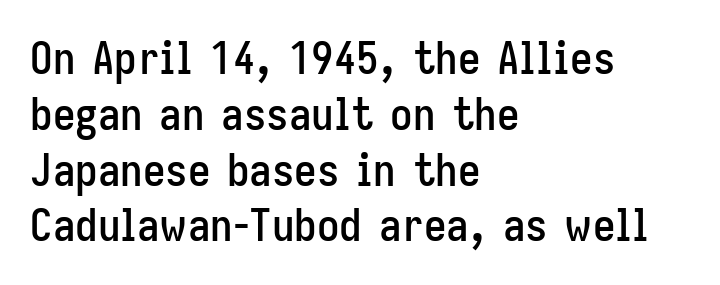
{"serif": "no", "italic": "no", "width": "condensed", "stroke_contrast": "low", "x_height": "medium", "monospaced": "no", "underline": "no", "align": "left", "line_spacing_ratio": 1.24, "letter_spacing": "normal", "letter_spacing_em": 0.0, "glyph_px": 45}
